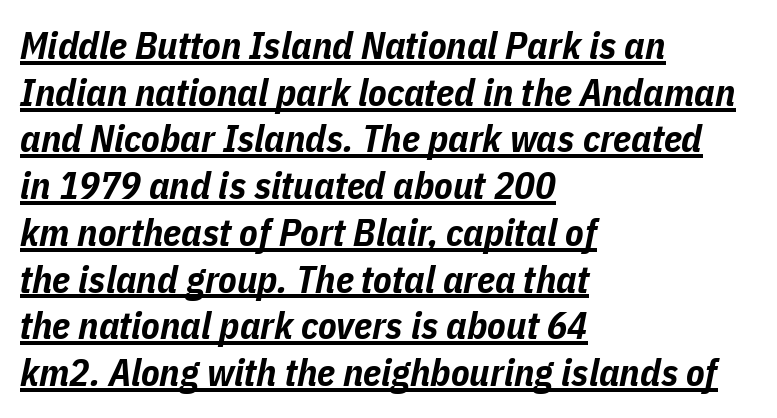
Q: Is the text bold? A: Yes.
Q: Is the text italic (slanted)? A: Yes, it leans right by about 11 degrees.
Q: Is the text underlined? A: Yes.
Q: How is the paragraph aligned? A: Left-aligned.
Q: Is the spacing between letters normal or unusually wide? A: Normal.
Q: Width (condensed, normal, or wide)? A: Condensed.
Q: Stroke contrast? A: Low.
Q: x-height? A: Medium.
Q: Monospaced? A: No.
